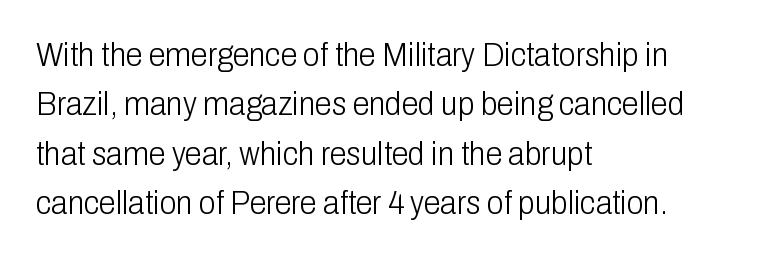
The image shows 34 px light, condensed sans-serif type, upright; set left-aligned, normal line spacing (1.45x), normal letter spacing, not underlined; low stroke contrast and a medium x-height.
